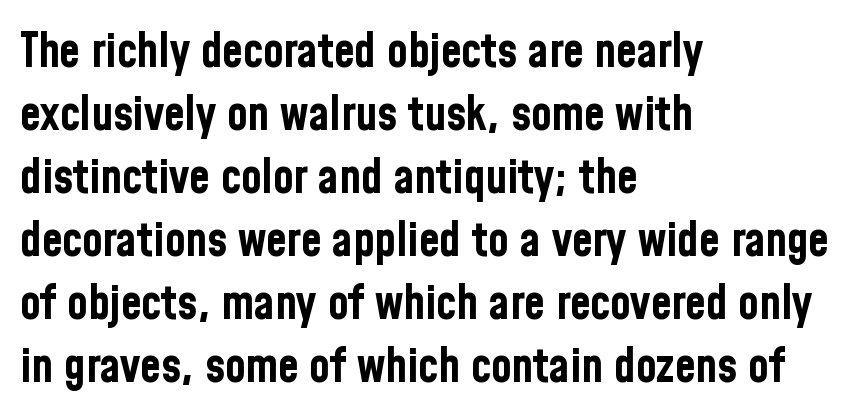
Whoever set this chose a conventional vertical rhythm. Look at the tracking — it's just the regular setting, nothing added. The space beneath each line is pristine and unruled. Every stem runs plumb, perpendicular to the baseline. Classification — sans serif.
